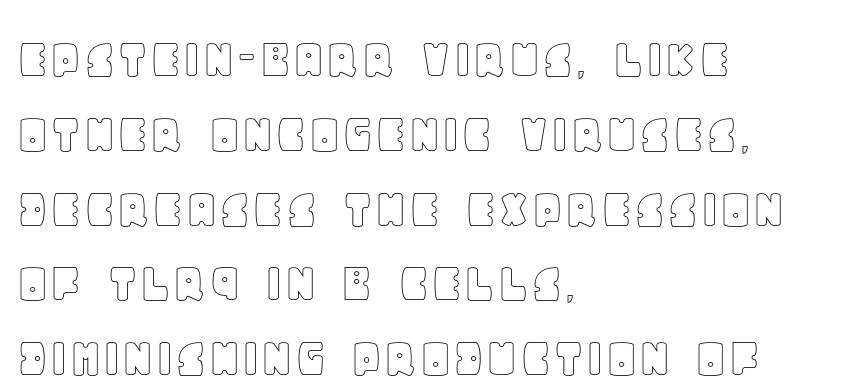
The image shows 58 px text type, upright; set left-aligned, normal line spacing (1.29x), normal letter spacing, not underlined; a large x-height.
